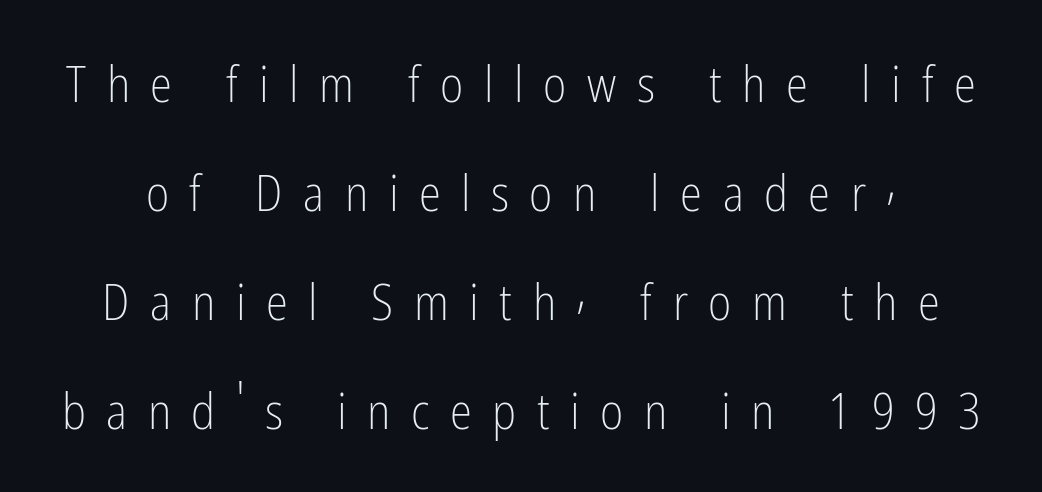
{"serif": "no", "italic": "no", "bold": "no", "weight": "light", "width": "condensed", "stroke_contrast": "low", "x_height": "medium", "monospaced": "no", "underline": "no", "line_spacing": "loose", "line_spacing_ratio": 2.18, "letter_spacing": "wide", "letter_spacing_em": 0.41, "glyph_px": 50}
